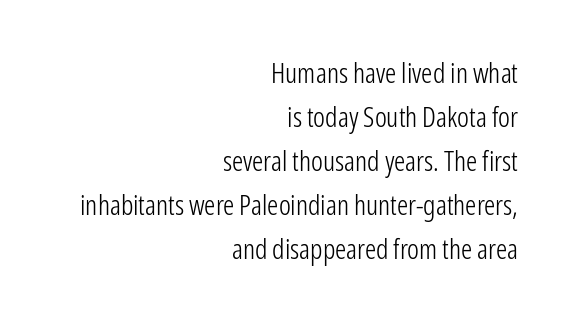
The setting favours the right margin, as signatures and pull-quotes sometimes do. The designer left line spacing at the default. Caption: standard tracking, unaltered. Every stem runs plumb, perpendicular to the baseline.
